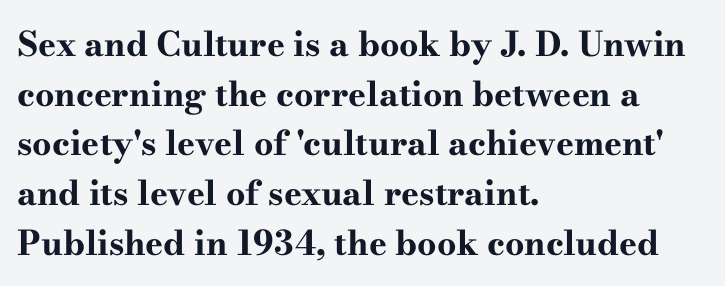
The image shows 34 px bold, wide serif type, upright; set left-aligned, normal line spacing (1.46x), normal letter spacing, not underlined; high stroke contrast and a small x-height.
